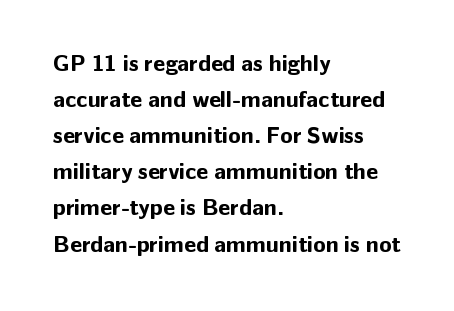
Q: Is the text bold? A: Yes.
Q: Is the text italic (slanted)? A: No, it is upright.
Q: Is the text underlined? A: No.
Q: How is the paragraph aligned? A: Left-aligned.
Q: Is the spacing between letters normal or unusually wide? A: Normal.
Q: Is the spacing between lines tight, normal or loose? A: Normal.
